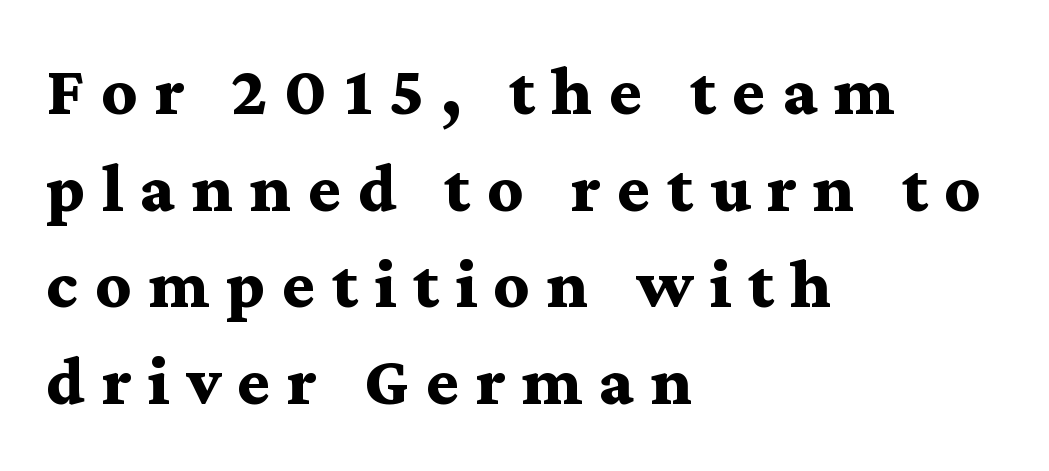
The image shows 70 px bold, wide serif type, upright; set left-aligned, normal line spacing (1.38x), unusually wide letter spacing (+0.24 em), not underlined; medium stroke contrast and a medium x-height.
